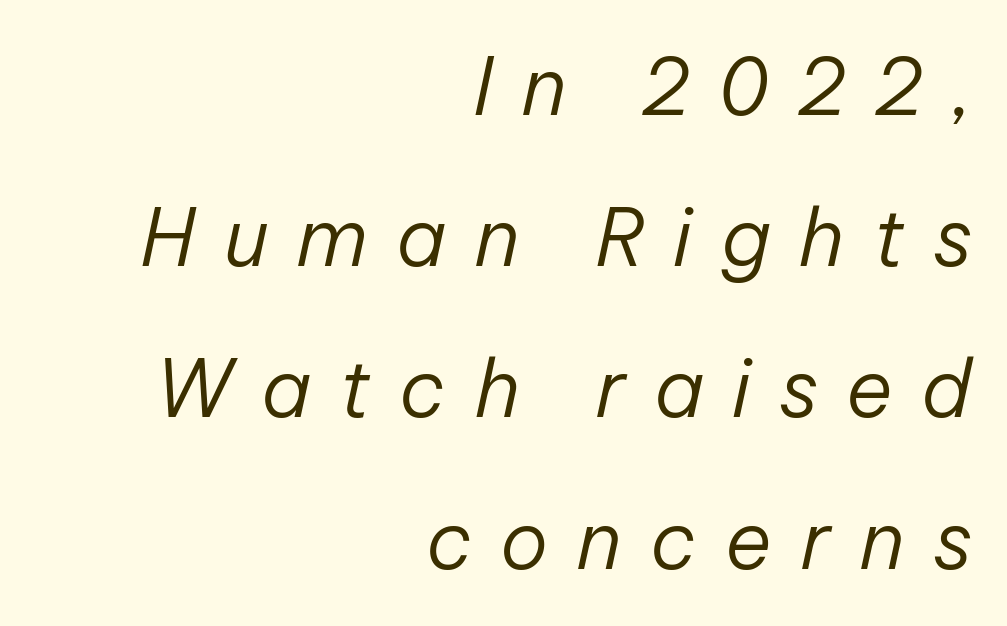
{"italic": "yes", "lean": "right", "slant_degrees": 12, "bold": "no", "weight": "regular", "width": "normal", "stroke_contrast": "low", "x_height": "medium", "monospaced": "no", "underline": "no", "align": "right", "line_spacing_ratio": 1.89, "letter_spacing": "wide", "letter_spacing_em": 0.35, "glyph_px": 80}
